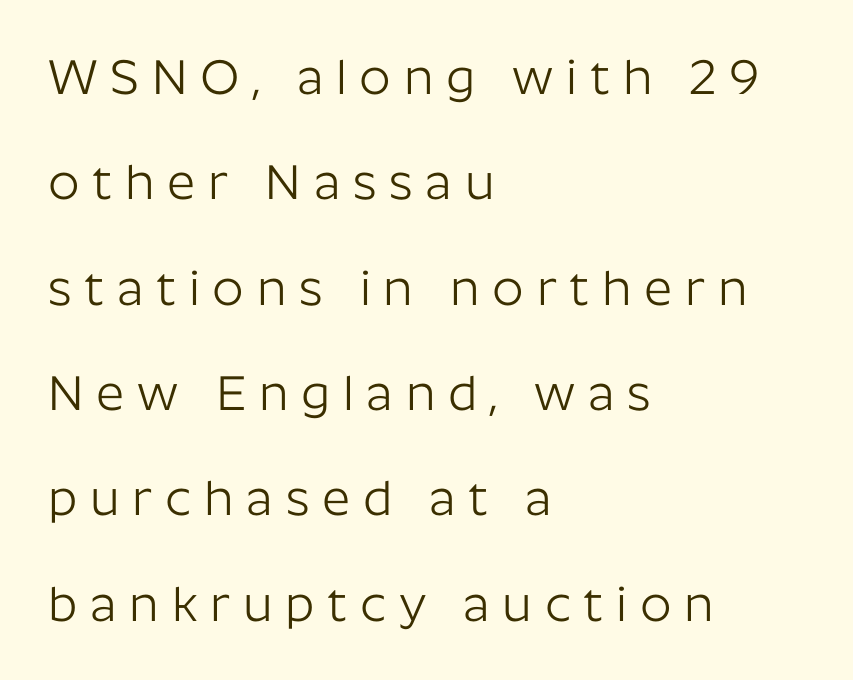
{"serif": "no", "italic": "no", "bold": "no", "weight": "light", "width": "normal", "stroke_contrast": "low", "x_height": "medium", "monospaced": "no", "underline": "no", "align": "left", "line_spacing": "loose", "line_spacing_ratio": 2.15, "letter_spacing": "wide", "letter_spacing_em": 0.26, "glyph_px": 49}
